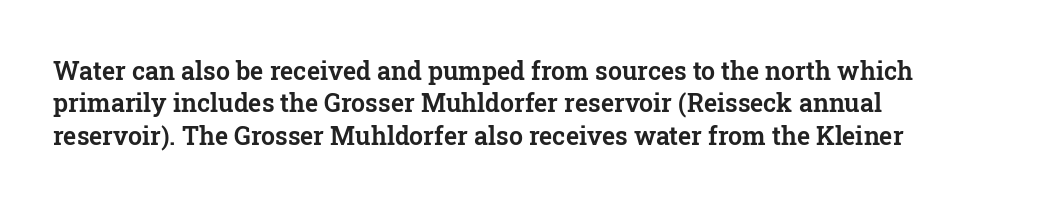
Is there much room between lines? A standard amount, neither cramped nor airy. The passage shown is not underscored anywhere. Visually the block forms a straight wall on the left and a jagged coastline on the right. The lettering holds an erect, upright posture throughout. This rendering leaves character spacing at its baseline value.
